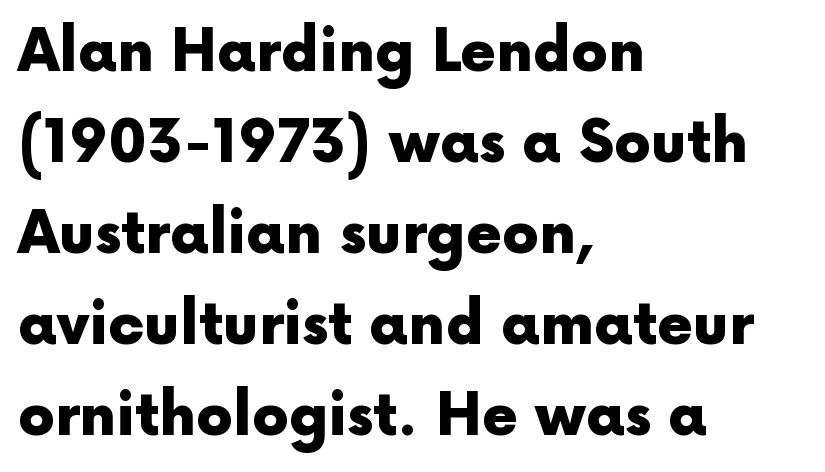
Here the designer chose a conventional face with non-uniform glyph widths. Normally led — the rows are evenly, conventionally spaced. On the weight axis this lands at bold, roughly 700. Posture: vertical. The rendering shows plain stroke endings on the letterforms — a sans-serif design.
